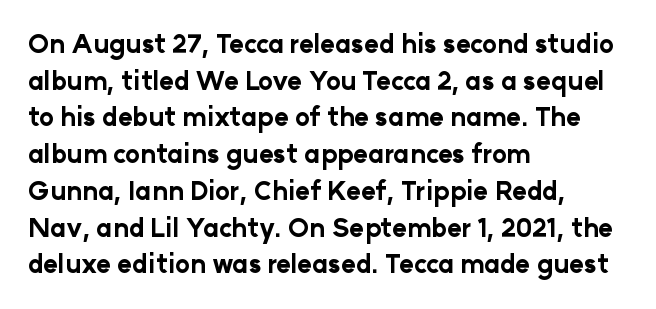
Q: Is the text bold? A: Yes.
Q: Is the text italic (slanted)? A: No, it is upright.
Q: Is the text underlined? A: No.
Q: How is the paragraph aligned? A: Left-aligned.
Q: Is the spacing between letters normal or unusually wide? A: Normal.
Q: Is the spacing between lines tight, normal or loose? A: Normal.
